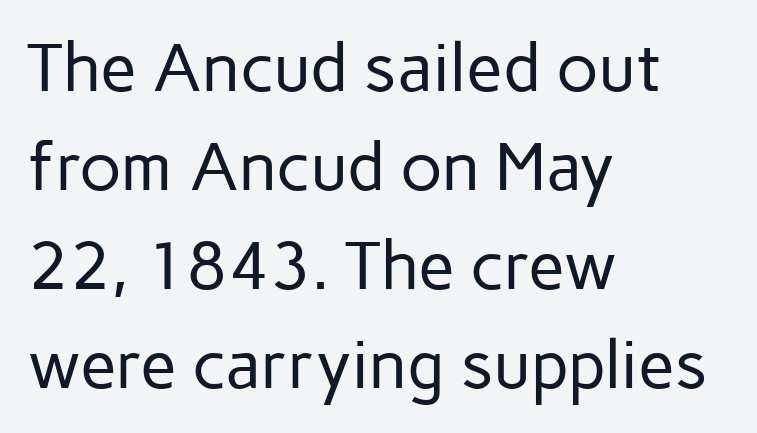
Q: Is the text bold? A: No.
Q: Is the text italic (slanted)? A: No, it is upright.
Q: Is the typeface a serif or a sans-serif typeface? A: Sans-serif.
Q: Is the text underlined? A: No.
Q: How is the paragraph aligned? A: Left-aligned.
Q: Is the spacing between letters normal or unusually wide? A: Normal.
Q: Is the spacing between lines tight, normal or loose? A: Normal.
Q: Width (condensed, normal, or wide)? A: Normal.
Q: Stroke contrast? A: Low.
Q: x-height? A: Medium.
Q: Monospaced? A: No.
